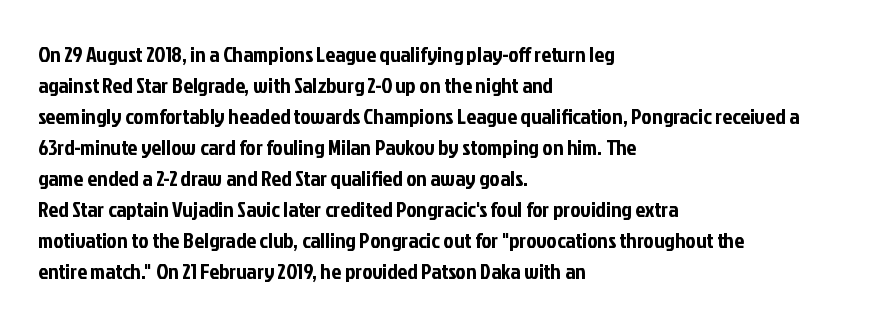
No italicization has been applied; the sample stays upright. The text block is weighted toward the left margin, trailing off unevenly rightward. Each row of text sits above clean, open space. Leading matches the norm, producing a regular column. Nobody touched the tracking dial on this one.
